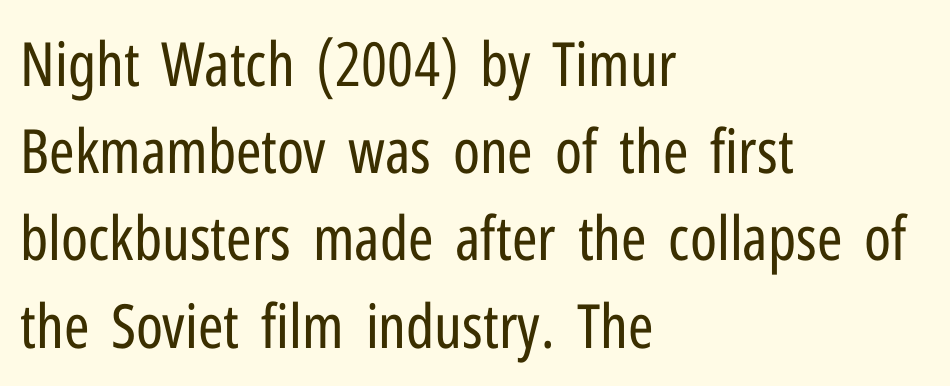
Q: Is the text bold? A: No.
Q: Is the text italic (slanted)? A: No, it is upright.
Q: Is the typeface a serif or a sans-serif typeface? A: Sans-serif.
Q: Is the text underlined? A: No.
Q: How is the paragraph aligned? A: Left-aligned.
Q: Is the spacing between letters normal or unusually wide? A: Normal.
Q: Is the spacing between lines tight, normal or loose? A: Normal.
Q: Width (condensed, normal, or wide)? A: Condensed.
Q: Stroke contrast? A: Low.
Q: x-height? A: Medium.
Q: Monospaced? A: No.
